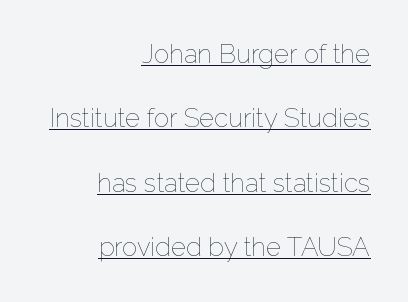
The image shows 26 px text type, upright; set right-aligned, loose line spacing (2.48x), normal letter spacing, underlined.
